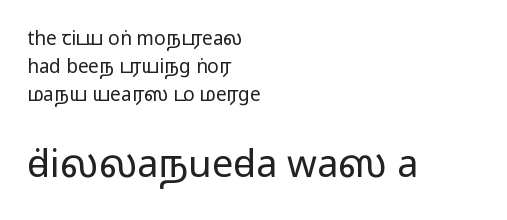
Q: Is the text italic (slanted)? A: No, it is upright.
Q: Is the typeface a serif or a sans-serif typeface? A: Sans-serif.
Q: Is the text underlined? A: No.
Q: How is the paragraph aligned? A: Left-aligned.
Q: Is the spacing between letters normal or unusually wide? A: Normal.
Q: Is the spacing between lines tight, normal or loose? A: Normal.
Q: Which block of text is set in a larger size, the first (top) or the second (bottom)? A: The second (bottom) one.
Q: Width (condensed, normal, or wide)? A: Wide.
Q: Stroke contrast? A: Medium.
Q: Monospaced? A: No.
